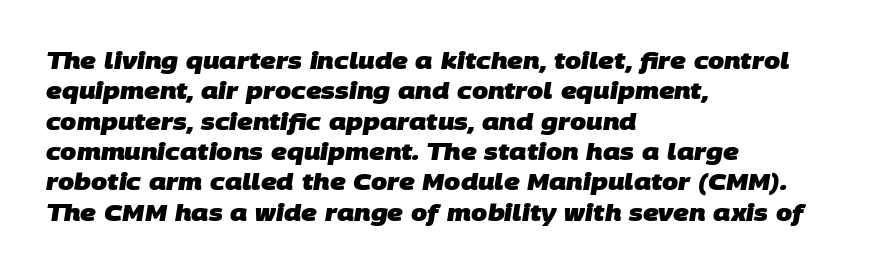
{"bold": "yes", "underline": "no", "align": "left", "line_spacing": "normal", "line_spacing_ratio": 1.32, "letter_spacing": "normal", "letter_spacing_em": 0.0, "glyph_px": 23}
